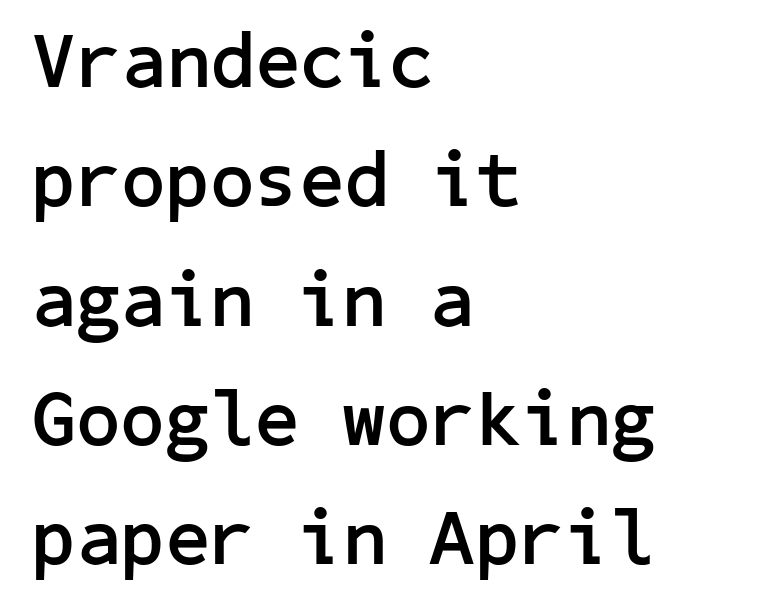
Q: Is the text bold? A: Yes.
Q: Is the text italic (slanted)? A: No, it is upright.
Q: Is the typeface a serif or a sans-serif typeface? A: Sans-serif.
Q: Is the text underlined? A: No.
Q: How is the paragraph aligned? A: Left-aligned.
Q: Is the spacing between letters normal or unusually wide? A: Normal.
Q: Is the spacing between lines tight, normal or loose? A: Normal.
Q: Width (condensed, normal, or wide)? A: Normal.
Q: Stroke contrast? A: Low.
Q: x-height? A: Medium.
